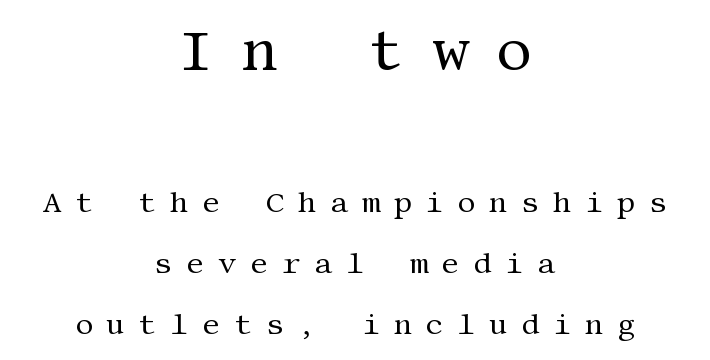
The image shows 58 px regular-weight serif type, upright; set centered, loose line spacing (2.1x), unusually wide letter spacing (+0.46 em), not underlined; the first (top) block is 2.0x larger; medium stroke contrast and a large x-height.
